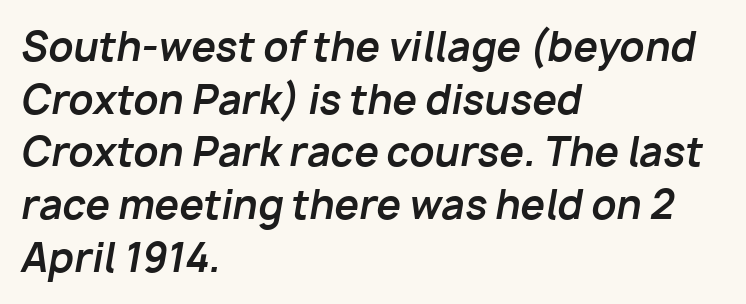
{"italic": "yes", "lean": "right", "slant_degrees": 10, "bold": "yes", "weight": "bold", "width": "normal", "stroke_contrast": "low", "x_height": "medium", "monospaced": "no", "underline": "no", "align": "left", "line_spacing": "normal", "line_spacing_ratio": 1.35, "letter_spacing": "normal", "letter_spacing_em": 0.0, "glyph_px": 39}
